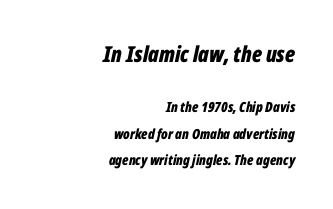
Has an underline been added? It has not. Bigger letters appear in the top chunk; the bottom chunk is reduced. This sample uses an oblique cut, with every glyph tilted off the vertical. Which margin do the lines hug? The right one — the left edge is uneven. Nobody touched the tracking dial on this one.
